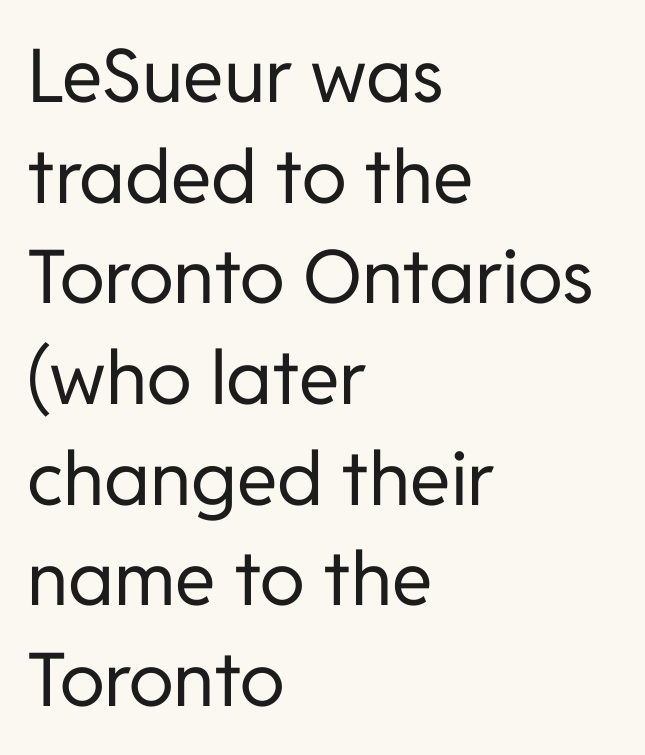
Here the designer chose a conventional face with non-uniform glyph widths. Stroke mass is kept to a normal reading level or below. The type sits square on the baseline with zero lean. Every row of glyphs begins at an identical x-position on the left. Underlining? Definitely not there. The letterforms sit shoulder to shoulder at normal distance.
